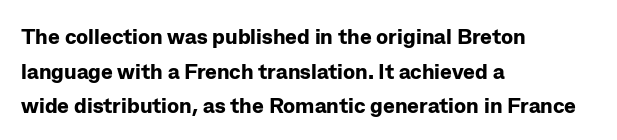
The image shows 22 px bold type, upright; set left-aligned, normal line spacing (1.57x), normal letter spacing, not underlined.
